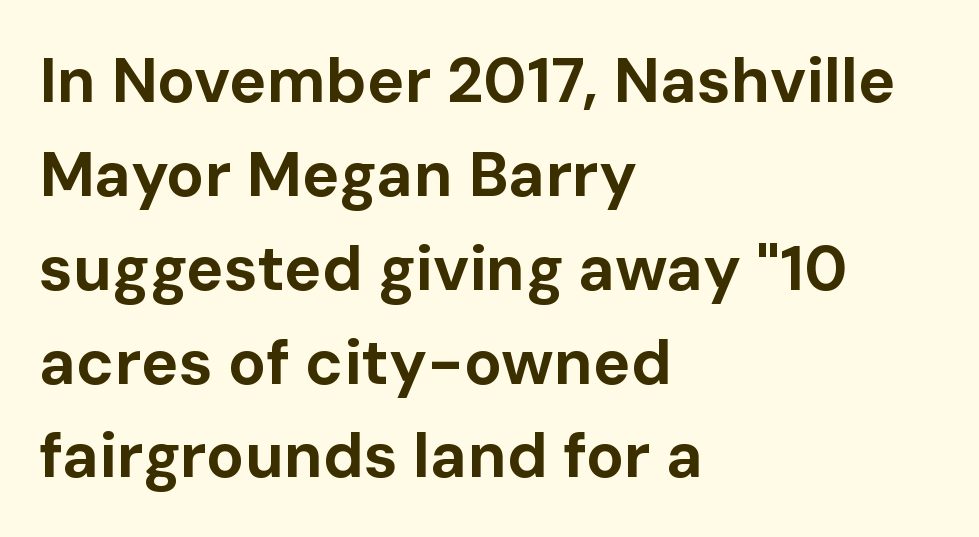
The image shows 63 px bold sans-serif type, upright; set left-aligned, normal line spacing (1.49x), normal letter spacing, not underlined; low stroke contrast and a medium x-height.
